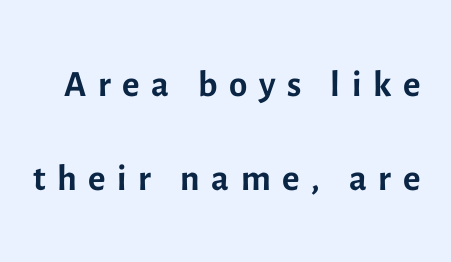
Q: Is the text bold? A: No.
Q: Is the text italic (slanted)? A: No, it is upright.
Q: Is the typeface a serif or a sans-serif typeface? A: Sans-serif.
Q: Is the text underlined? A: No.
Q: Is the spacing between letters normal or unusually wide? A: Unusually wide.
Q: Width (condensed, normal, or wide)? A: Normal.
Q: x-height? A: Medium.
Q: Monospaced? A: No.
